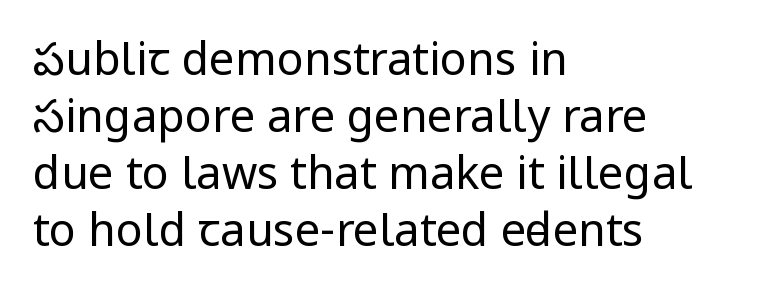
These lines sit exactly where default settings would place them. The type is set solid horizontally, with unmodified tracking. Serif or sans? Sans — the stroke terminals are bare. Stems and bowls with no extra thickness — not bold. The passage shown is typed in a proportional face where columns would drift. Quick note: not italic, upright.
